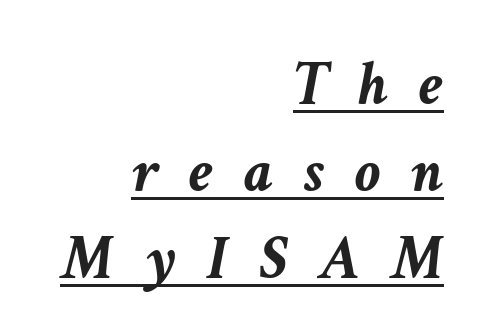
The image shows 63 px semibold type, italic (leaning right); set right-aligned, normal line spacing (1.38x), unusually wide letter spacing (+0.49 em), underlined; low stroke contrast and a medium x-height.
